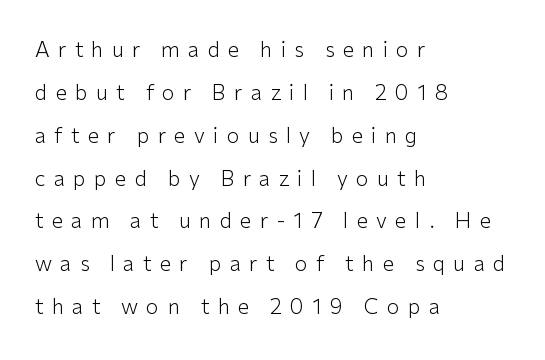
The image shows 21 px text type, upright; set left-aligned, loose line spacing (2.04x), unusually wide letter spacing (+0.39 em), not underlined.
